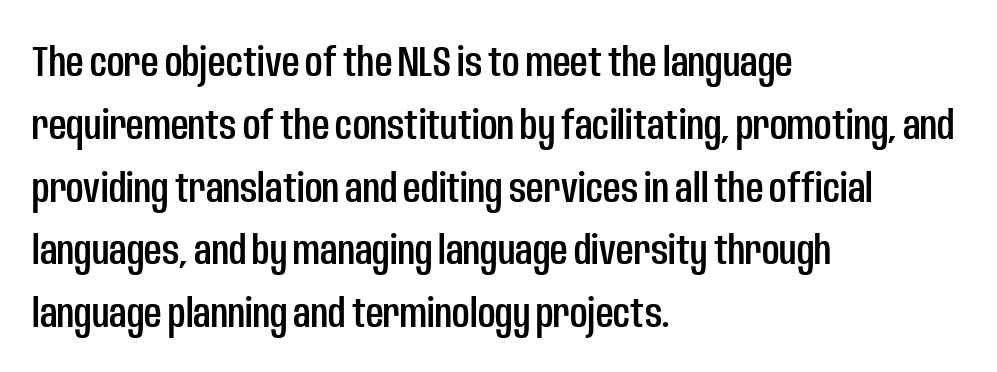
{"serif": "no", "italic": "no", "width": "condensed", "stroke_contrast": "low", "x_height": "large", "monospaced": "no", "underline": "no", "align": "left", "line_spacing": "normal", "line_spacing_ratio": 1.46, "letter_spacing": "normal", "letter_spacing_em": 0.0, "glyph_px": 43}
